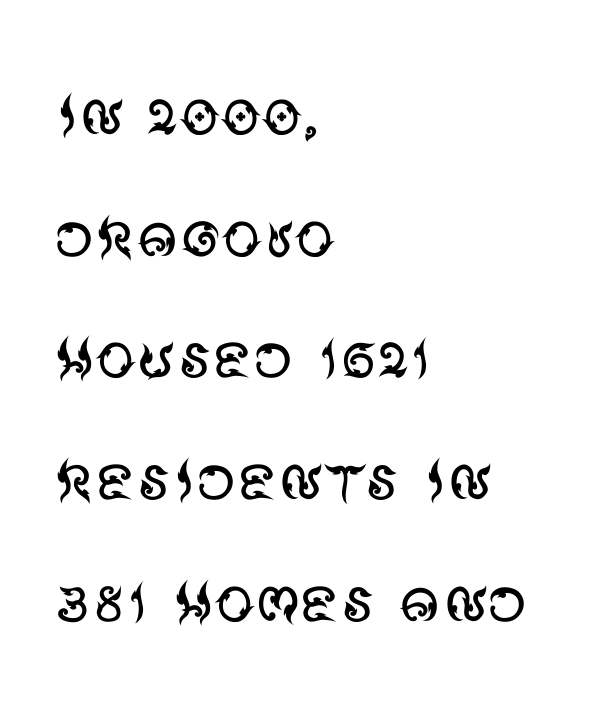
The text was rendered using a sans face with plain stroke endings. The space beneath each line is pristine and unruled. Short and long lines alike share a common starting point at left. Nope, not italic — everything's standing straight. What stands out about the letter spacing? Nothing — it is the standard amount.
